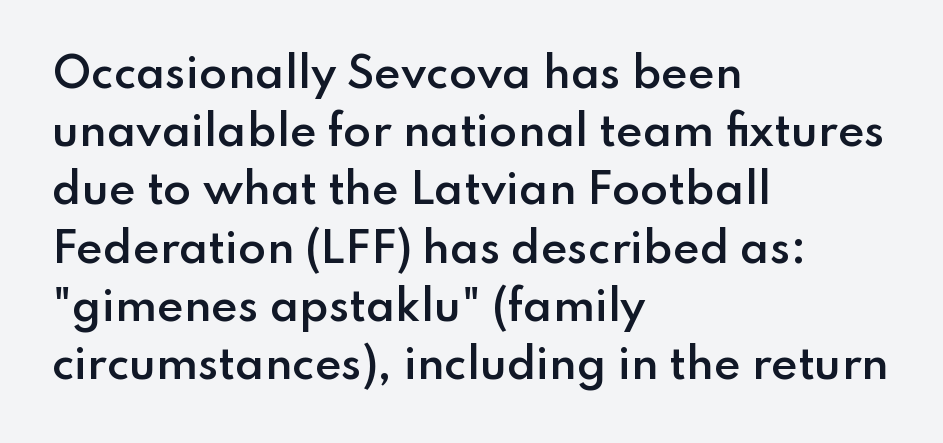
Q: Is the text bold? A: Semi-bold.
Q: Is the text italic (slanted)? A: No, it is upright.
Q: Is the typeface a serif or a sans-serif typeface? A: Sans-serif.
Q: Is the text underlined? A: No.
Q: How is the paragraph aligned? A: Left-aligned.
Q: Is the spacing between letters normal or unusually wide? A: Normal.
Q: Is the spacing between lines tight, normal or loose? A: Normal.
Q: Width (condensed, normal, or wide)? A: Normal.
Q: Stroke contrast? A: Low.
Q: x-height? A: Small.
Q: Monospaced? A: No.
